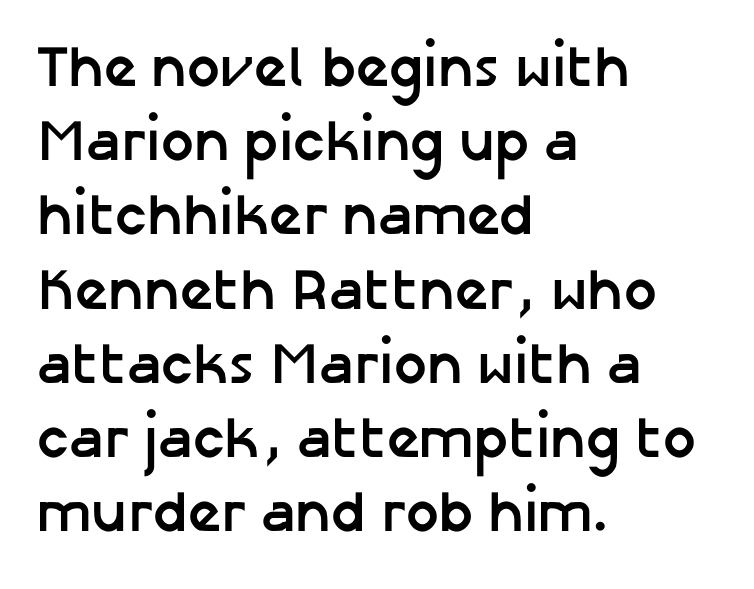
Q: Is the text bold? A: Yes.
Q: Is the text italic (slanted)? A: No, it is upright.
Q: Is the typeface a serif or a sans-serif typeface? A: Sans-serif.
Q: Is the text underlined? A: No.
Q: How is the paragraph aligned? A: Left-aligned.
Q: Is the spacing between letters normal or unusually wide? A: Normal.
Q: Is the spacing between lines tight, normal or loose? A: Normal.
Q: Width (condensed, normal, or wide)? A: Normal.
Q: Stroke contrast? A: Low.
Q: x-height? A: Medium.
Q: Monospaced? A: No.
